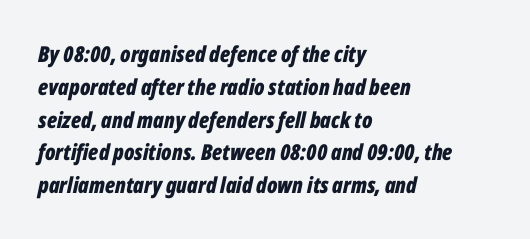
The line-height multiplier appears to be the usual default. Each word holds together tightly as a unit, with standard inter-letter gaps. Short and long lines alike share a common starting point at left. It's the slanting kind of type. The space beneath each line is pristine and unruled. As a designer I'd log this as weight 700, bold.
